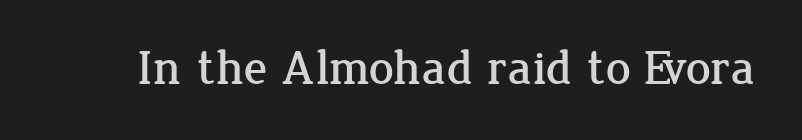
Here the glyphs are tracked normally, forming tight word shapes. Classification — serif. Is this a fixed-width face? No — the glyphs have proportional, varying widths. Letters rest on an invisible, unmarked baseline. No italicization has been applied; the sample stays upright.
